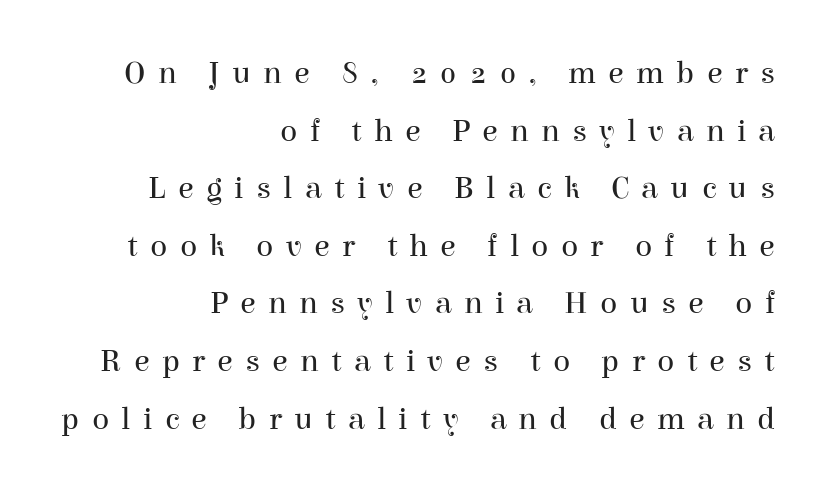
{"serif": "yes", "italic": "no", "bold": "no", "weight": "regular", "width": "normal", "stroke_contrast": "high", "x_height": "medium", "monospaced": "no", "underline": "no", "align": "right", "line_spacing_ratio": 1.8, "letter_spacing": "wide", "letter_spacing_em": 0.38, "glyph_px": 32}
